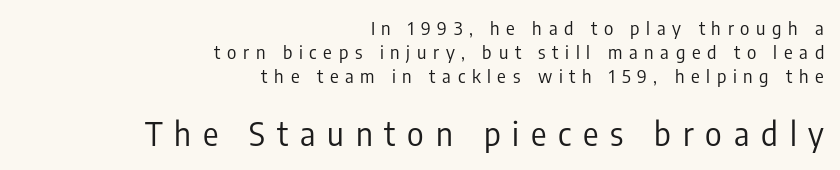
{"serif": "no", "italic": "no", "bold": "no", "weight": "regular", "width": "condensed", "stroke_contrast": "low", "x_height": "medium", "monospaced": "no", "underline": "no", "align": "right", "line_spacing": "normal", "line_spacing_ratio": 1.32, "letter_spacing": "wide", "letter_spacing_em": 0.37, "larger_block": "second", "size_ratio": 1.78, "glyph_px": 32}
